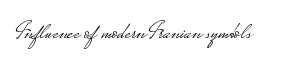
{"bold": "no", "underline": "no", "letter_spacing": "normal", "letter_spacing_em": 0.0, "glyph_px": 24}
